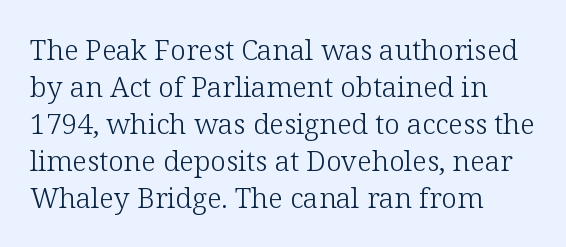
The image shows 28 px light serif type, upright; set left-aligned, normal line spacing (1.32x), normal letter spacing, not underlined; low stroke contrast and a medium x-height.
